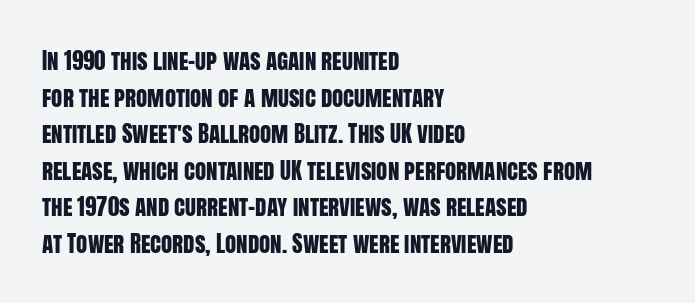
The image shows 23 px text type, upright; set left-aligned, normal line spacing (1.59x), normal letter spacing, not underlined.
